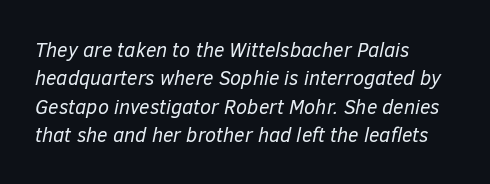
Q: Is the text bold? A: No.
Q: Is the text italic (slanted)? A: Yes, it leans right by about 12 degrees.
Q: Is the text underlined? A: No.
Q: How is the paragraph aligned? A: Left-aligned.
Q: Is the spacing between letters normal or unusually wide? A: Normal.
Q: Is the spacing between lines tight, normal or loose? A: Normal.
